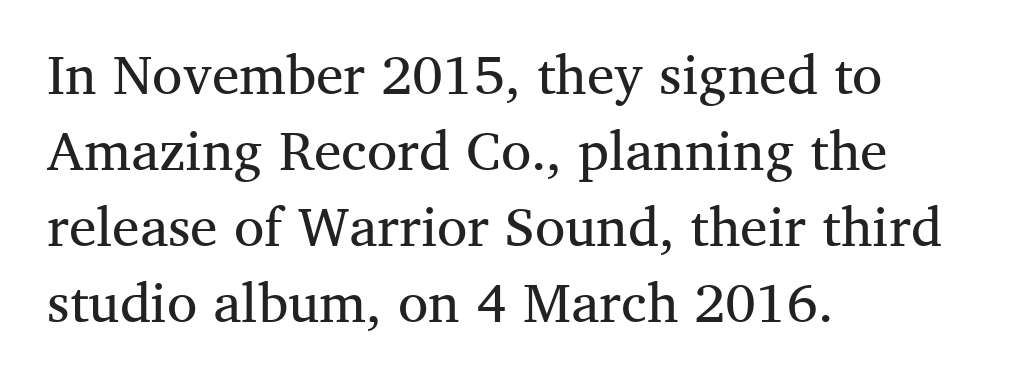
Does the type have serifs? Yes, each stem ends in a small foot. Is this a fixed-width face? No — the glyphs have proportional, varying widths. Decoration check: the copy has no underline. Weight: regular or lighter. Students, note that the glyphs here touch the page at normal intervals.
